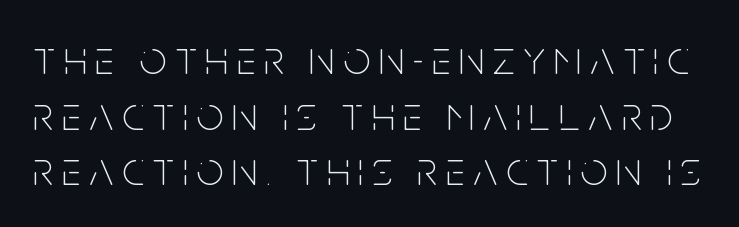
Grotesque or geometric, the face here clearly has no serifs. Compared with a typical body face, this is equally light or lighter still. Honestly, there is no underline to notice here at all. These lines are rendered in a variable-pitch font.
